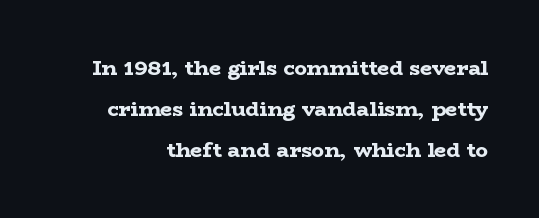
{"italic": "no", "bold": "yes", "underline": "no", "line_spacing": "loose", "line_spacing_ratio": 1.96, "letter_spacing": "normal", "letter_spacing_em": 0.0, "glyph_px": 21}
